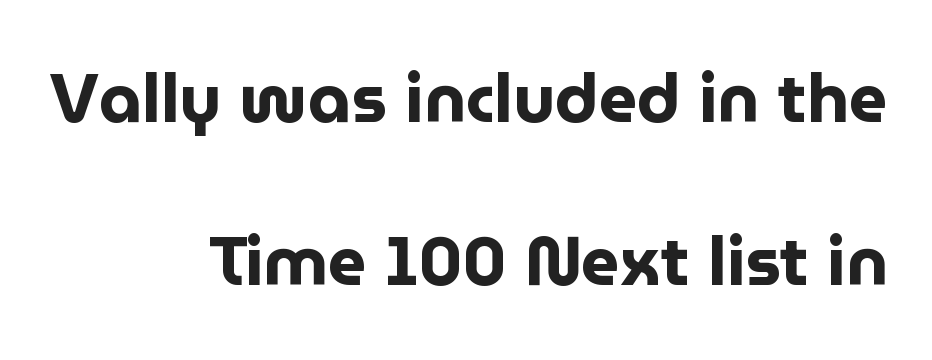
The image shows 68 px bold sans-serif type, upright; set right-aligned, loose line spacing (2.39x), normal letter spacing, not underlined; low stroke contrast and a medium x-height.
